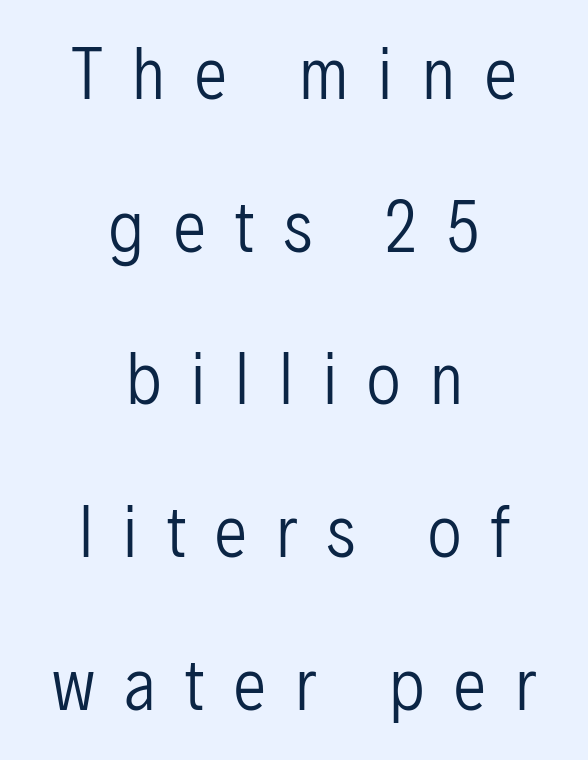
The image shows 65 px regular-weight, condensed sans-serif type, upright; set centered, loose line spacing (2.35x), unusually wide letter spacing (+0.46 em), not underlined; low stroke contrast and a medium x-height.
